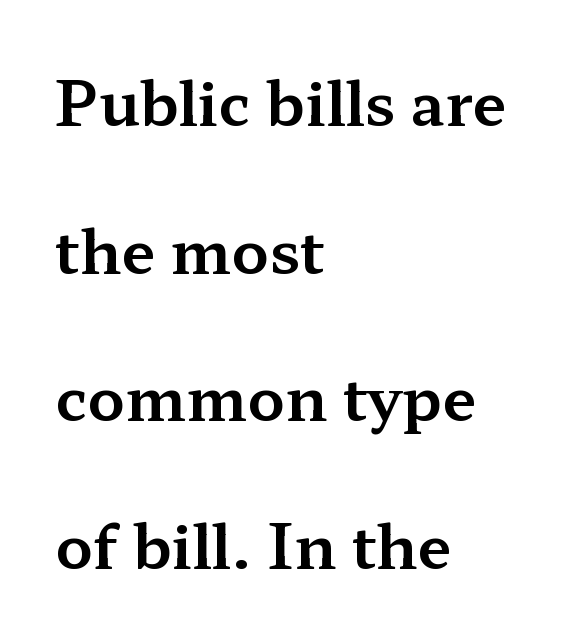
The rendering uses natural spacing where letterforms have individual widths. Compared with typical paragraphs, the rows here are farther apart. Does extra space separate the letters? No, they use regular spacing. Only glyphs here, with clear space below each row.
